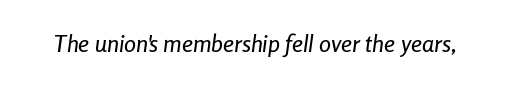
{"italic": "yes", "lean": "right", "slant_degrees": 8, "underline": "no", "letter_spacing": "normal", "letter_spacing_em": 0.0, "glyph_px": 24}
